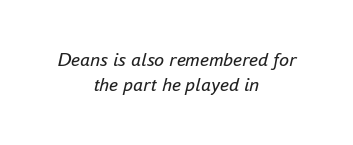
{"italic": "yes", "lean": "right", "slant_degrees": 16, "bold": "no", "underline": "no", "align": "center", "line_spacing": "normal", "line_spacing_ratio": 1.27, "letter_spacing": "normal", "letter_spacing_em": 0.0, "glyph_px": 20}
